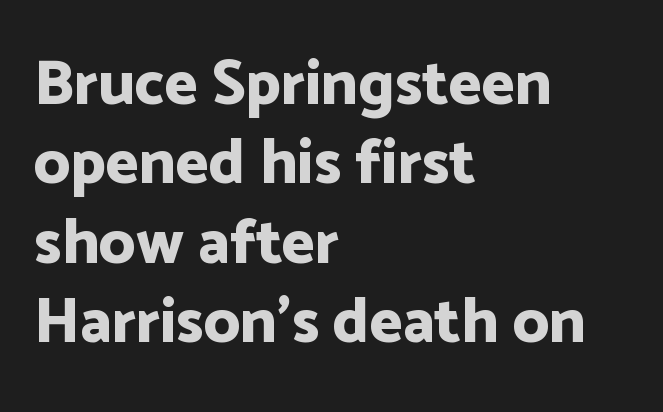
The image shows 63 px bold sans-serif type, upright; set left-aligned, normal line spacing (1.26x), normal letter spacing, not underlined; low stroke contrast and a medium x-height.
